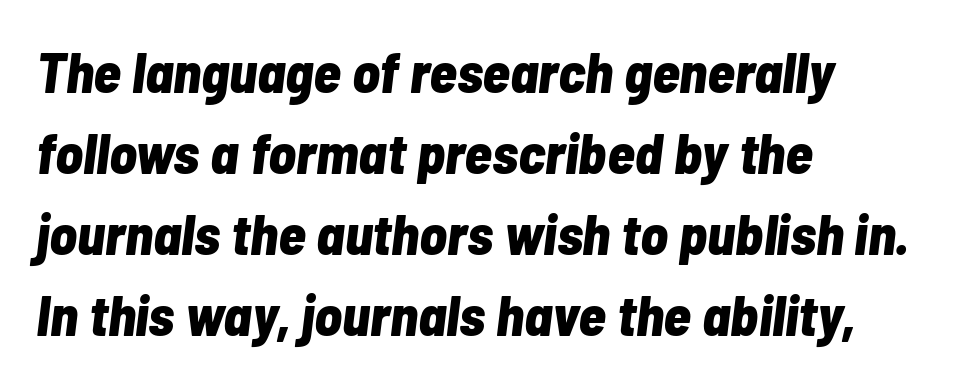
Q: Is the text bold? A: Yes.
Q: Is the text italic (slanted)? A: Yes, it leans right by about 7 degrees.
Q: Is the text underlined? A: No.
Q: How is the paragraph aligned? A: Left-aligned.
Q: Is the spacing between letters normal or unusually wide? A: Normal.
Q: Is the spacing between lines tight, normal or loose? A: Normal.
Q: Width (condensed, normal, or wide)? A: Condensed.
Q: Stroke contrast? A: Low.
Q: x-height? A: Medium.
Q: Monospaced? A: No.
